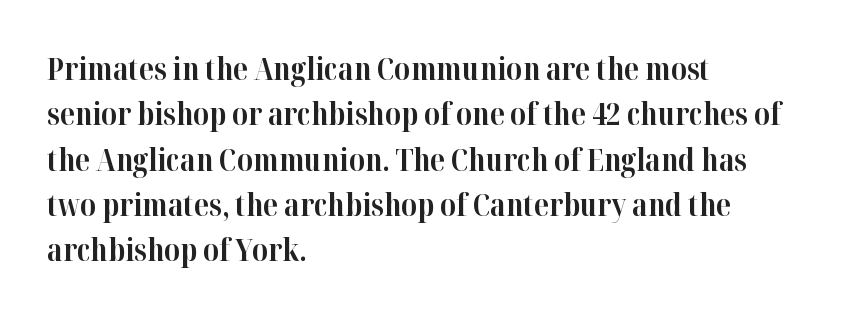
These lines sit exactly where default settings would place them. The tracking reads as untouched default to a designer's eye. A clean baseline with only descenders dipping below it. Looks like regular typesetting: each glyph gets only the width it needs.
